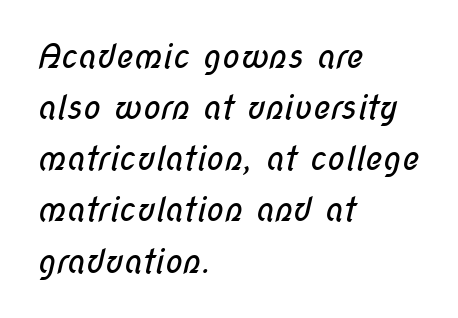
Q: Is the text bold? A: No.
Q: Is the typeface a serif or a sans-serif typeface? A: Sans-serif.
Q: Is the text underlined? A: No.
Q: How is the paragraph aligned? A: Left-aligned.
Q: Is the spacing between letters normal or unusually wide? A: Normal.
Q: Is the spacing between lines tight, normal or loose? A: Normal.
Q: Width (condensed, normal, or wide)? A: Condensed.
Q: Stroke contrast? A: Low.
Q: x-height? A: Medium.
Q: Monospaced? A: No.
